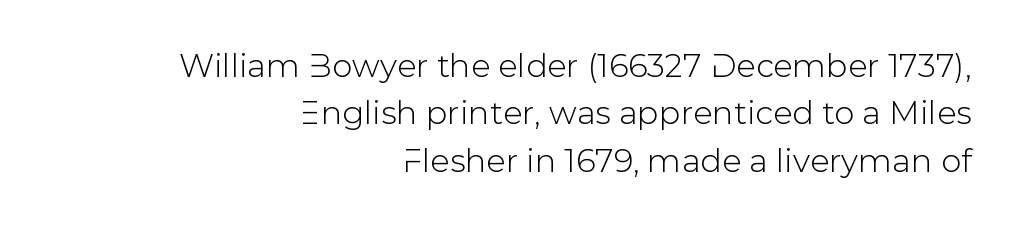
{"serif": "no", "italic": "no", "width": "normal", "stroke_contrast": "low", "x_height": "medium", "monospaced": "no", "underline": "no", "align": "right", "line_spacing": "normal", "line_spacing_ratio": 1.48, "letter_spacing": "normal", "letter_spacing_em": 0.0, "glyph_px": 32}
